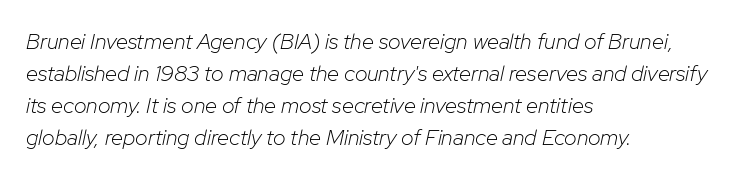
The image shows 22 px text type, italic (leaning right); set left-aligned, normal line spacing (1.46x), normal letter spacing, not underlined.
